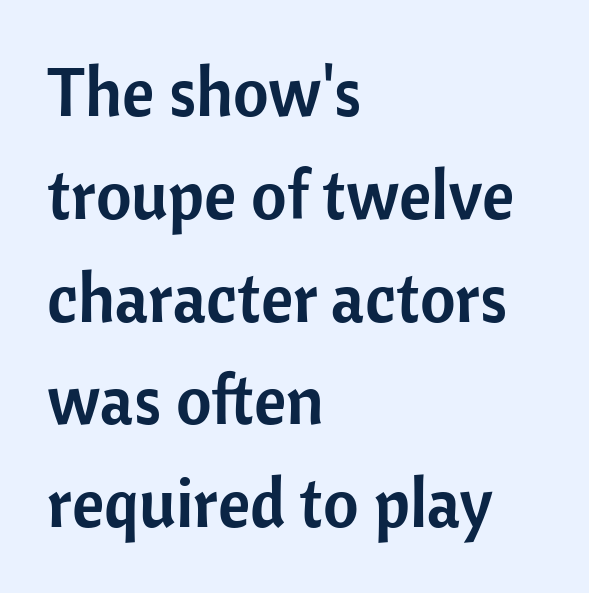
Q: Is the text italic (slanted)? A: No, it is upright.
Q: Is the typeface a serif or a sans-serif typeface? A: Sans-serif.
Q: Is the text underlined? A: No.
Q: How is the paragraph aligned? A: Left-aligned.
Q: Is the spacing between letters normal or unusually wide? A: Normal.
Q: Is the spacing between lines tight, normal or loose? A: Normal.
Q: Width (condensed, normal, or wide)? A: Normal.
Q: Stroke contrast? A: Low.
Q: x-height? A: Medium.
Q: Monospaced? A: No.
